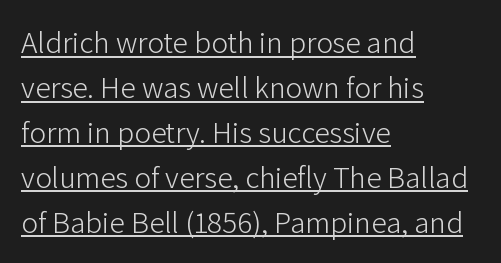
Q: Is the text bold? A: No.
Q: Is the text italic (slanted)? A: No, it is upright.
Q: Is the typeface a serif or a sans-serif typeface? A: Sans-serif.
Q: Is the text underlined? A: Yes.
Q: How is the paragraph aligned? A: Left-aligned.
Q: Is the spacing between letters normal or unusually wide? A: Normal.
Q: Is the spacing between lines tight, normal or loose? A: Normal.
Q: Width (condensed, normal, or wide)? A: Normal.
Q: Stroke contrast? A: Low.
Q: x-height? A: Medium.
Q: Monospaced? A: No.
